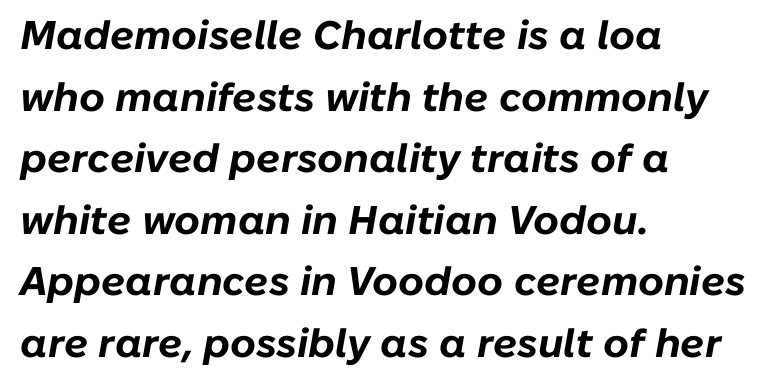
Q: Is the text bold? A: Yes.
Q: Is the text italic (slanted)? A: Yes, it leans right by about 10 degrees.
Q: Is the text underlined? A: No.
Q: How is the paragraph aligned? A: Left-aligned.
Q: Is the spacing between letters normal or unusually wide? A: Normal.
Q: Is the spacing between lines tight, normal or loose? A: Normal.
Q: Width (condensed, normal, or wide)? A: Normal.
Q: Stroke contrast? A: Low.
Q: x-height? A: Medium.
Q: Monospaced? A: No.
